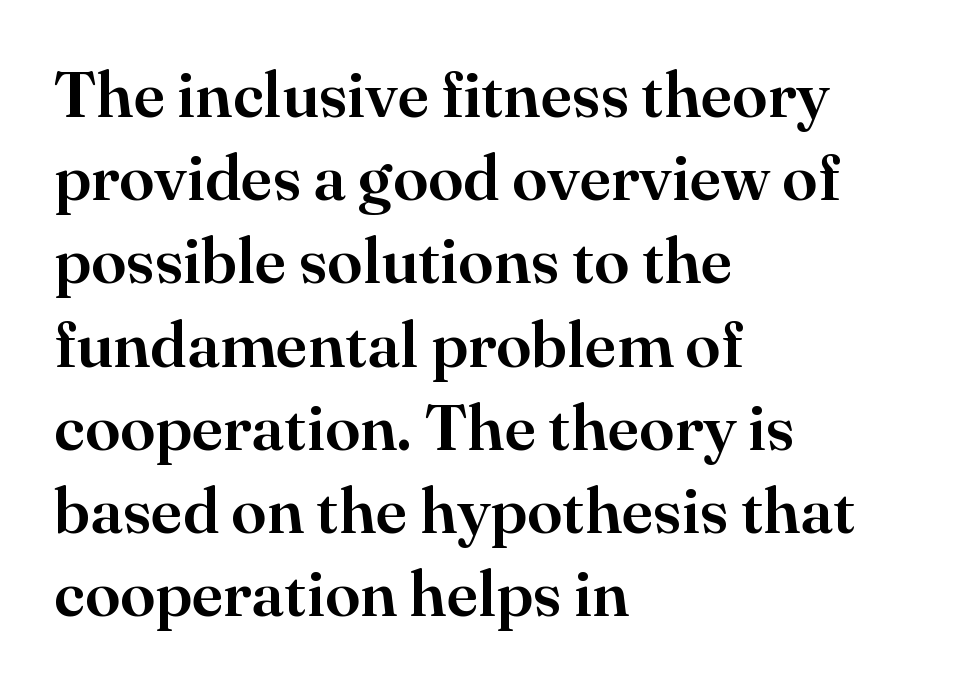
The image shows 64 px serif type, upright; set left-aligned, normal line spacing (1.3x), normal letter spacing, not underlined; high stroke contrast and a small x-height.
